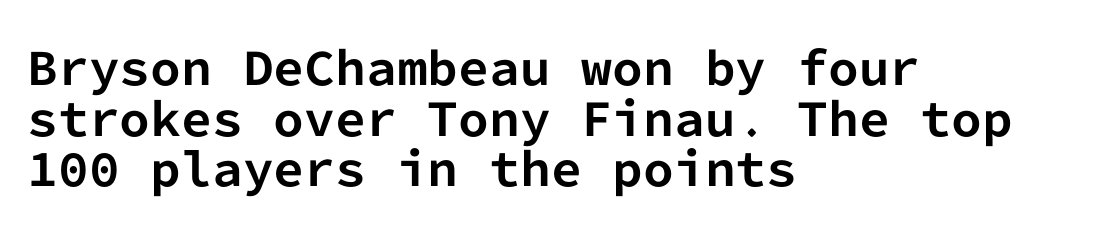
Short note: letters normally spaced. Rendered with straight, roman letterforms. How heavy is the stroke? Heavy — this is a bold. Each new line begins almost immediately beneath the previous one.
